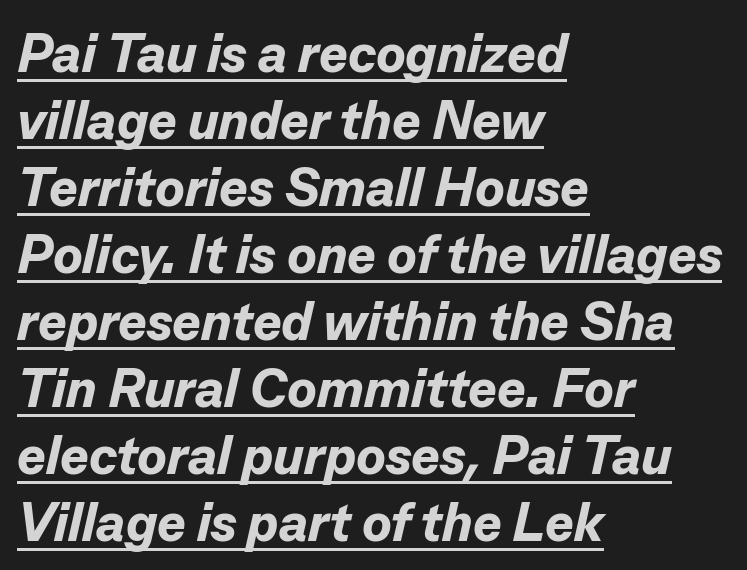
{"italic": "yes", "lean": "right", "slant_degrees": 13, "bold": "yes", "weight": "bold", "width": "normal", "stroke_contrast": "low", "x_height": "medium", "monospaced": "no", "underline": "yes", "align": "left", "line_spacing_ratio": 1.24, "letter_spacing": "normal", "letter_spacing_em": 0.0, "glyph_px": 54}
